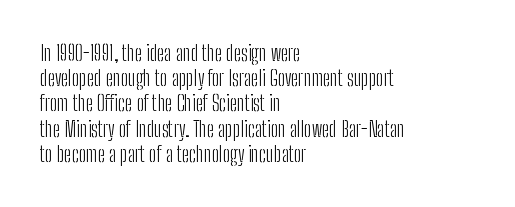
Q: Is the text bold? A: No.
Q: Is the text italic (slanted)? A: No, it is upright.
Q: Is the text underlined? A: No.
Q: How is the paragraph aligned? A: Left-aligned.
Q: Is the spacing between letters normal or unusually wide? A: Normal.
